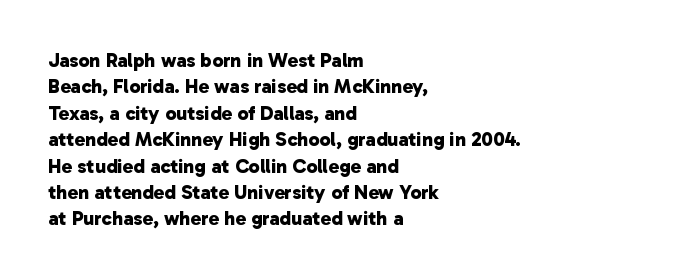
The image shows 20 px bold type; set left-aligned, normal line spacing (1.32x), normal letter spacing, not underlined.
